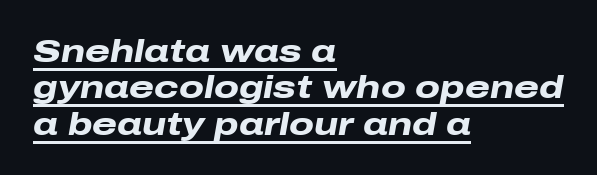
On the weight axis this lands at bold, roughly 700. Look at the tracking — it's just the regular setting, nothing added. Note the varied advance widths — an 'i' is clearly narrower than an 'm'. The words here are underlined. Would a proofreader flag this as italicized? Yes.
